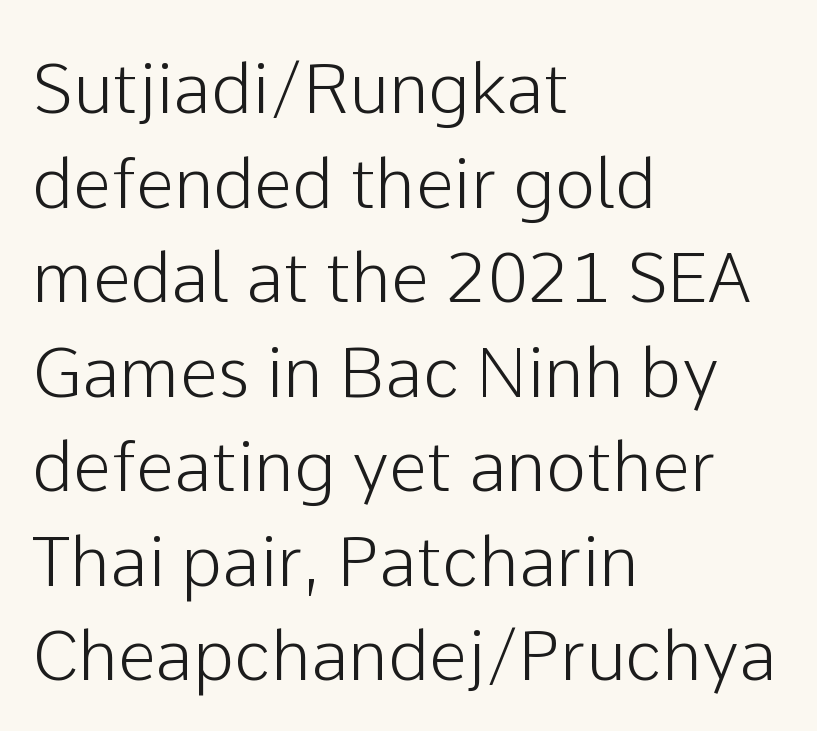
Q: Is the text italic (slanted)? A: No, it is upright.
Q: Is the typeface a serif or a sans-serif typeface? A: Sans-serif.
Q: Is the text underlined? A: No.
Q: How is the paragraph aligned? A: Left-aligned.
Q: Is the spacing between letters normal or unusually wide? A: Normal.
Q: Is the spacing between lines tight, normal or loose? A: Normal.
Q: Width (condensed, normal, or wide)? A: Normal.
Q: Stroke contrast? A: Low.
Q: x-height? A: Medium.
Q: Monospaced? A: No.
